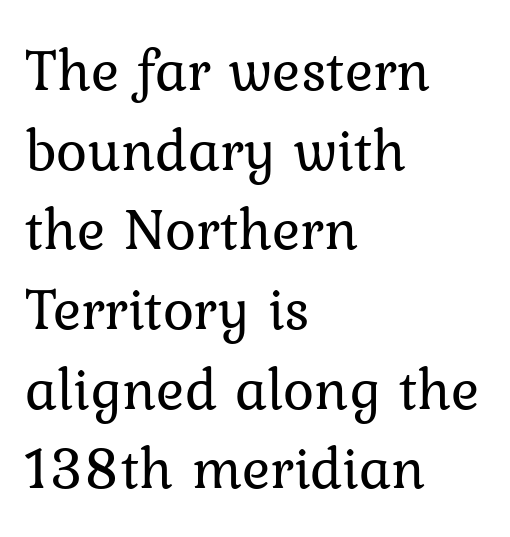
Classification — serif. The designer left line spacing at the default. Each word holds together tightly as a unit, with standard inter-letter gaps. Anything drawn beneath the words? Only blank space.
